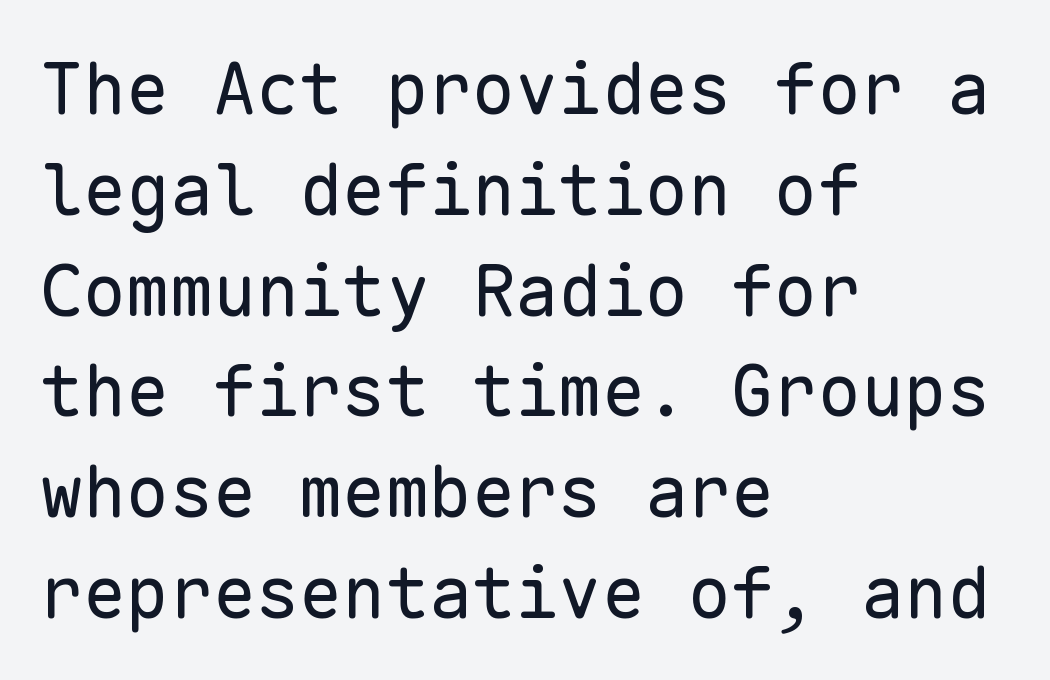
The image shows 72 px regular-weight sans-serif type, upright, monospaced; set left-aligned, normal line spacing (1.4x), normal letter spacing, not underlined; low stroke contrast and a medium x-height.
